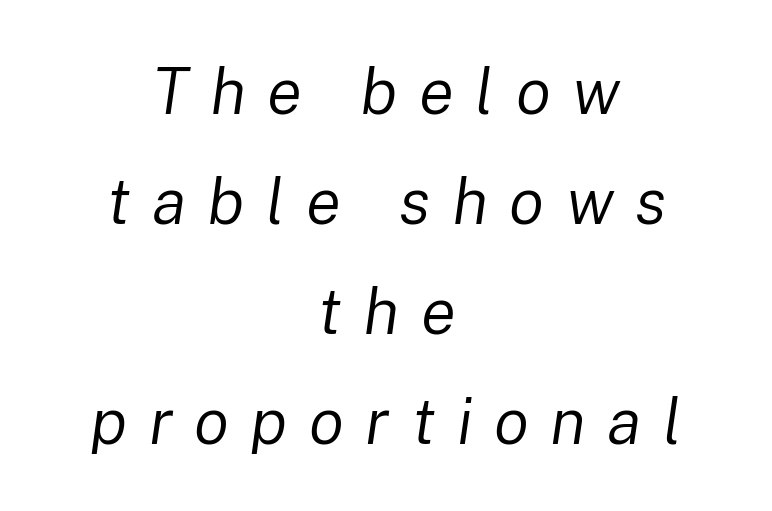
Nothing heavy about these letters — not bold at all. Unmarked baselines from the first word to the last. The paragraph has two soft edges and a firm central axis. Compared with typical paragraphs, the rows here are spaced about the same. Someone cranked the tracking dial way up on this one.
